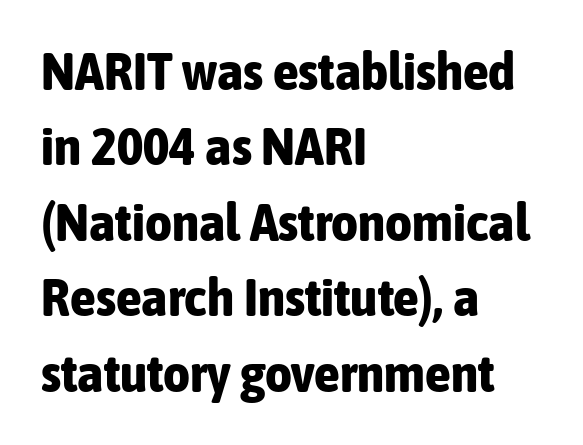
Q: Is the text bold? A: Yes.
Q: Is the text italic (slanted)? A: No, it is upright.
Q: Is the typeface a serif or a sans-serif typeface? A: Sans-serif.
Q: Is the text underlined? A: No.
Q: How is the paragraph aligned? A: Left-aligned.
Q: Is the spacing between letters normal or unusually wide? A: Normal.
Q: Is the spacing between lines tight, normal or loose? A: Normal.
Q: Width (condensed, normal, or wide)? A: Condensed.
Q: Stroke contrast? A: Low.
Q: x-height? A: Medium.
Q: Monospaced? A: No.
